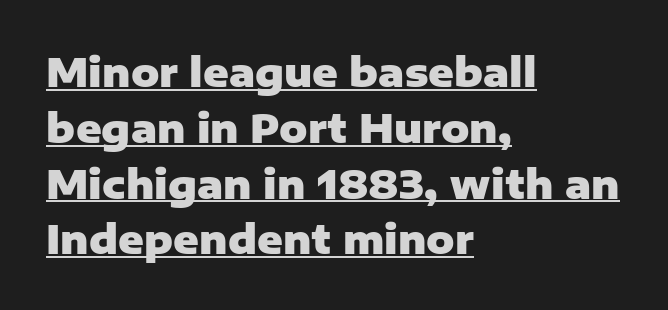
The sample has been set heavy, in full bold. The specimen includes a rule beneath the text block's lines. Short note: letters normally spaced. Leftover space on each line is placed entirely after the last word. Looks like regular typesetting: each glyph gets only the width it needs.
